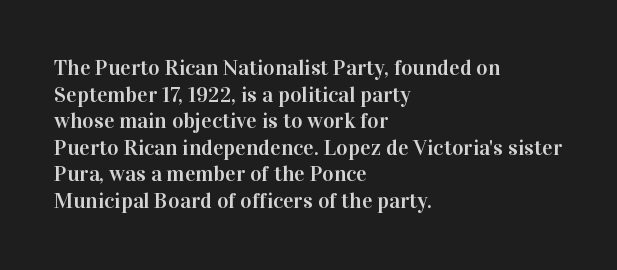
Q: Is the text italic (slanted)? A: No, it is upright.
Q: Is the text underlined? A: No.
Q: How is the paragraph aligned? A: Left-aligned.
Q: Is the spacing between letters normal or unusually wide? A: Normal.
